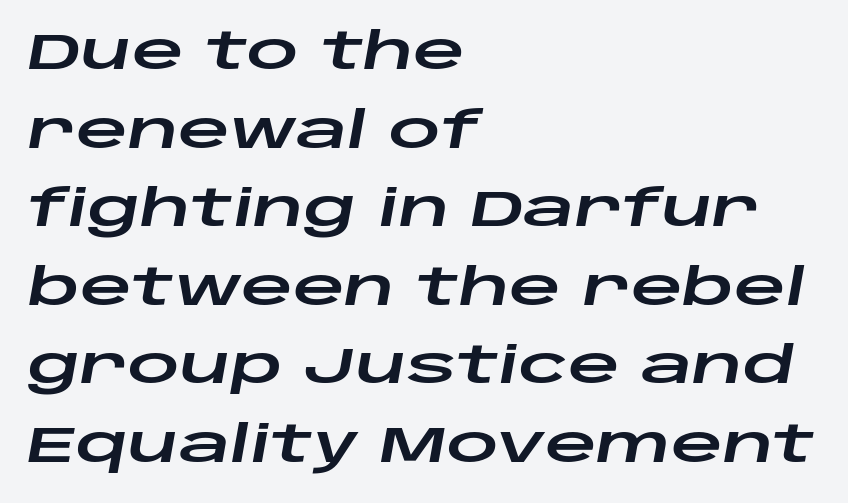
The image shows 51 px wide type, italic (leaning right); set left-aligned, normal line spacing (1.54x), normal letter spacing, not underlined; low stroke contrast and a large x-height.
